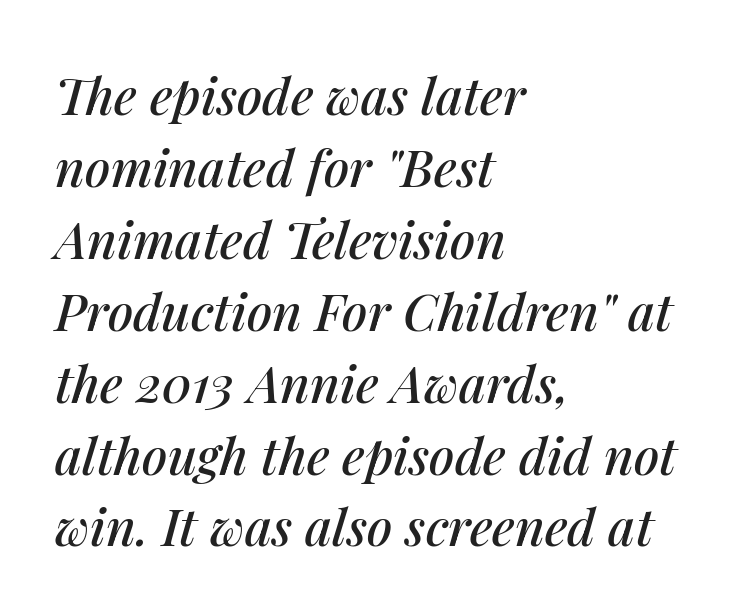
Q: Is the text italic (slanted)? A: Yes, it leans right by about 14 degrees.
Q: Is the text underlined? A: No.
Q: How is the paragraph aligned? A: Left-aligned.
Q: Is the spacing between letters normal or unusually wide? A: Normal.
Q: Is the spacing between lines tight, normal or loose? A: Normal.
Q: Width (condensed, normal, or wide)? A: Normal.
Q: Stroke contrast? A: Medium.
Q: x-height? A: Medium.
Q: Monospaced? A: No.
